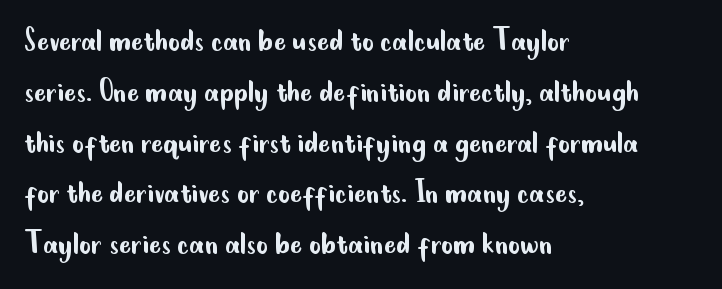
The image shows 36 px regular-weight, condensed sans-serif type, upright; set left-aligned, normal line spacing (1.41x), normal letter spacing, not underlined; low stroke contrast and a small x-height.
